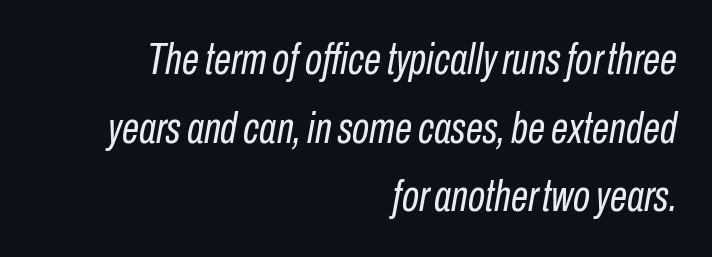
Q: Is the text bold? A: No.
Q: Is the text italic (slanted)? A: Yes, it leans right by about 10 degrees.
Q: Is the text underlined? A: No.
Q: How is the paragraph aligned? A: Right-aligned.
Q: Is the spacing between letters normal or unusually wide? A: Normal.
Q: Is the spacing between lines tight, normal or loose? A: Normal.
Q: Width (condensed, normal, or wide)? A: Condensed.
Q: Stroke contrast? A: Low.
Q: x-height? A: Medium.
Q: Monospaced? A: No.
